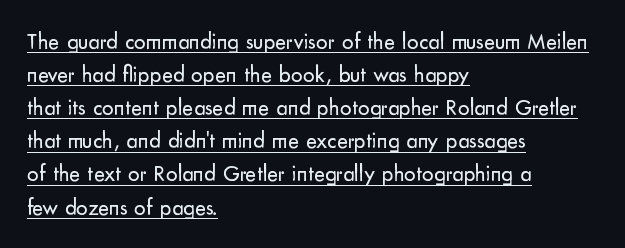
{"italic": "no", "bold": "no", "underline": "yes", "align": "left", "line_spacing": "normal", "line_spacing_ratio": 1.44, "letter_spacing": "normal", "letter_spacing_em": 0.0, "glyph_px": 23}
